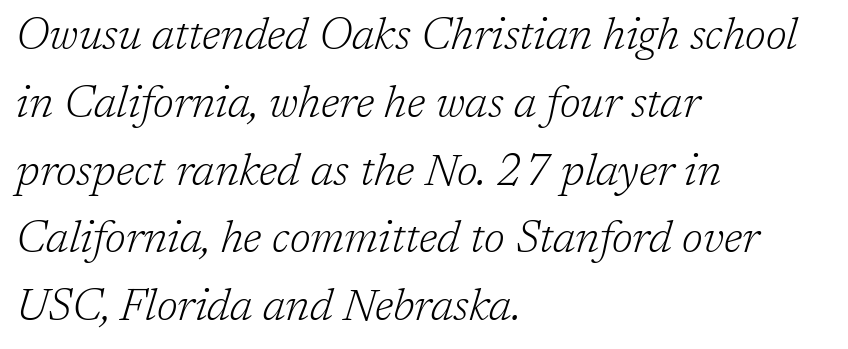
Q: Is the text bold? A: No.
Q: Is the text italic (slanted)? A: Yes, it leans right by about 17 degrees.
Q: Is the typeface a serif or a sans-serif typeface? A: Serif.
Q: Is the text underlined? A: No.
Q: How is the paragraph aligned? A: Left-aligned.
Q: Is the spacing between letters normal or unusually wide? A: Normal.
Q: Is the spacing between lines tight, normal or loose? A: Normal.
Q: Width (condensed, normal, or wide)? A: Normal.
Q: Stroke contrast? A: Low.
Q: x-height? A: Medium.
Q: Monospaced? A: No.
